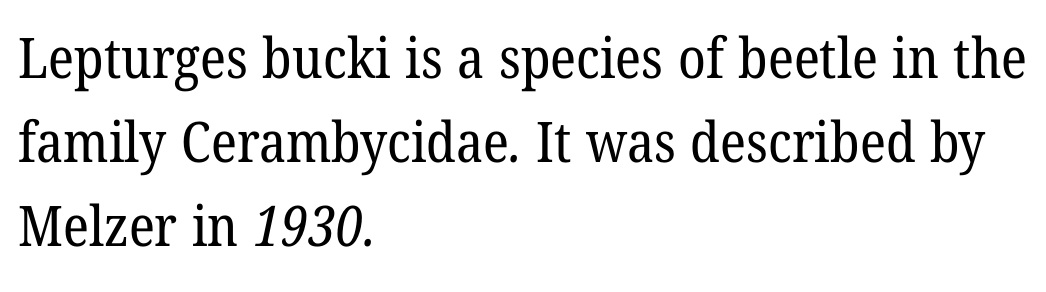
Vertical spacing — default. The letters advance in unequal steps, a hallmark of proportional type. Short note: letters normally spaced. The strokes carry an ordinary text weight at most. A student would call this left alignment; a typographer would say flush left, rag right.
